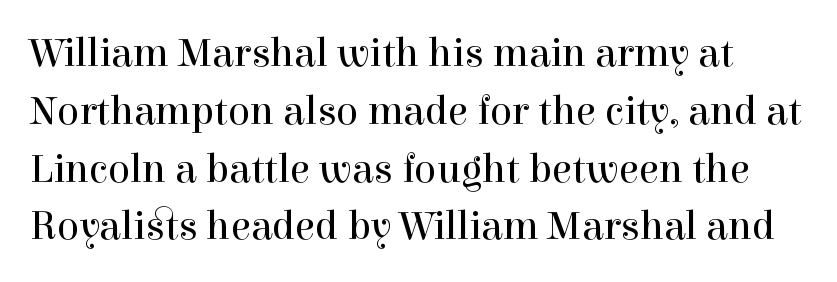
The image shows 41 px regular-weight serif type, upright; set normal line spacing (1.41x), normal letter spacing, not underlined; a medium x-height.
